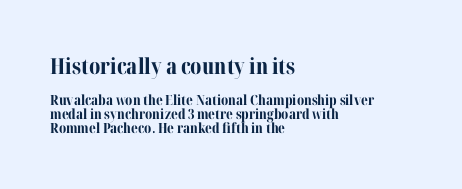
The glyphs are unaccompanied by any horizontal stroke below them. Notice how the passage keeps a crisp vertical edge on the left only. Scale decreases going downward across the two blocks. Very little white space separates one row of letters from the next. Nothing unusual about the tracking: characters are spaced as the font intends.
